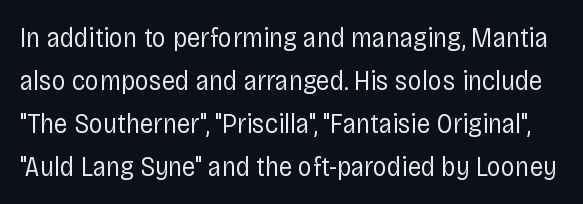
The image shows 28 px regular-weight, condensed sans-serif type, upright; set normal line spacing (1.53x), normal letter spacing, not underlined; low stroke contrast and a large x-height.
